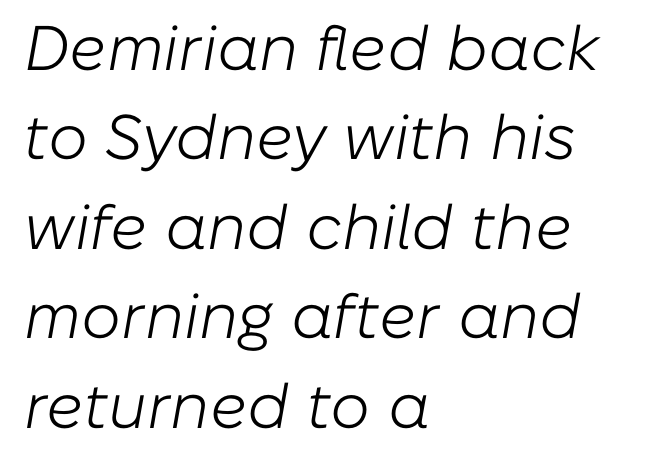
{"italic": "yes", "lean": "right", "slant_degrees": 10, "bold": "no", "weight": "light", "width": "normal", "stroke_contrast": "low", "x_height": "medium", "monospaced": "no", "underline": "no", "align": "left", "line_spacing": "normal", "line_spacing_ratio": 1.42, "letter_spacing": "normal", "letter_spacing_em": 0.0, "glyph_px": 63}
